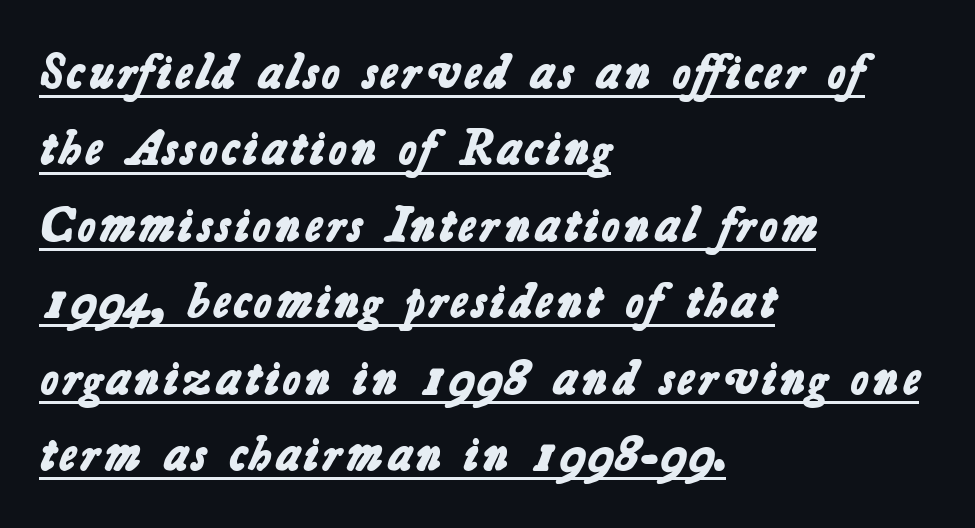
{"serif": "no", "bold": "yes", "weight": "bold", "width": "normal", "stroke_contrast": "low", "x_height": "medium", "monospaced": "no", "underline": "yes", "align": "left", "line_spacing": "normal", "line_spacing_ratio": 1.56, "letter_spacing": "normal", "letter_spacing_em": 0.0, "glyph_px": 49}
